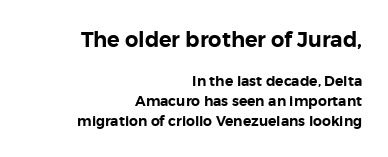
{"italic": "no", "underline": "no", "align": "right", "line_spacing": "normal", "line_spacing_ratio": 1.41, "letter_spacing": "normal", "letter_spacing_em": 0.0, "larger_block": "first", "size_ratio": 1.5, "glyph_px": 21}
